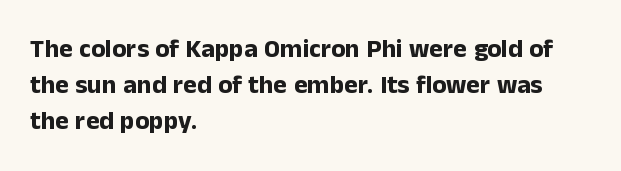
Clear beneath every line of the passage. The typography opts for an upright posture over an oblique one. Evenly set lines give the paragraph a standard silhouette. Standard letterfit; no display-style spreading of the glyphs. The compositor pushed each line to the left boundary.
